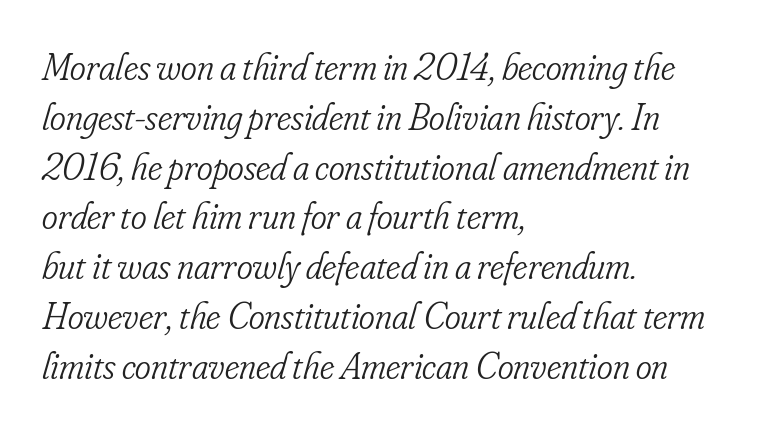
The image shows 38 px light, condensed serif type, italic (leaning right); set left-aligned, normal line spacing (1.31x), normal letter spacing, not underlined; low stroke contrast and a small x-height.
